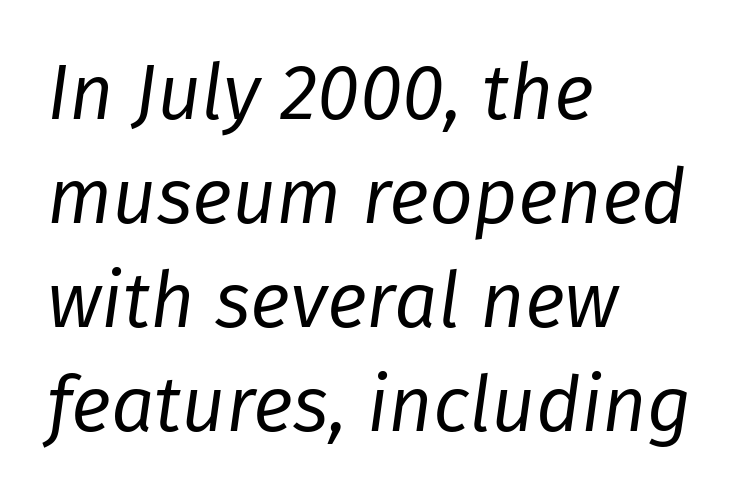
{"italic": "yes", "lean": "right", "slant_degrees": 8, "bold": "no", "weight": "regular", "width": "normal", "stroke_contrast": "low", "x_height": "medium", "monospaced": "no", "underline": "no", "align": "left", "line_spacing": "normal", "line_spacing_ratio": 1.35, "letter_spacing": "normal", "letter_spacing_em": 0.0, "glyph_px": 77}
